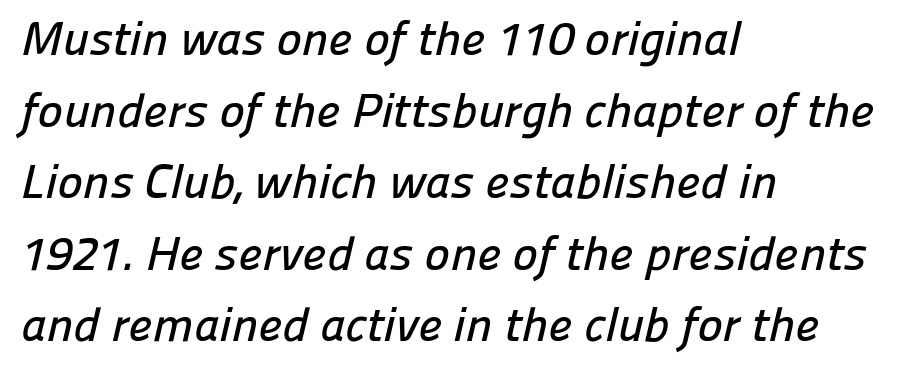
Inter-character spacing is left at the font's built-in metrics. Nope, no serifs anywhere on these letters. The foot of each line stays bare and open. Casual observation: everything's shoved over to the left.
